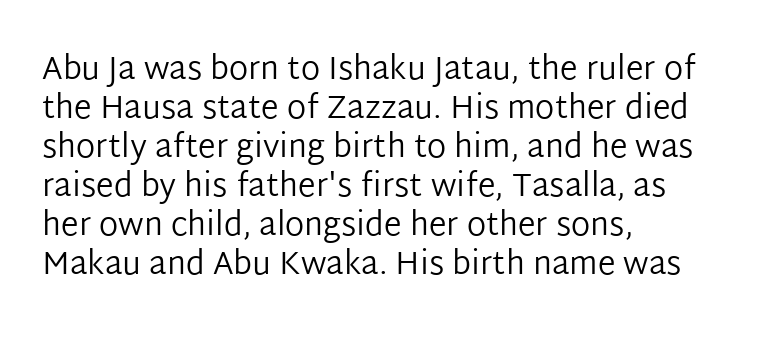
{"serif": "no", "italic": "no", "bold": "no", "weight": "regular", "width": "normal", "stroke_contrast": "low", "x_height": "medium", "monospaced": "no", "underline": "no", "align": "left", "line_spacing_ratio": 1.22, "letter_spacing": "normal", "letter_spacing_em": 0.0, "glyph_px": 32}
